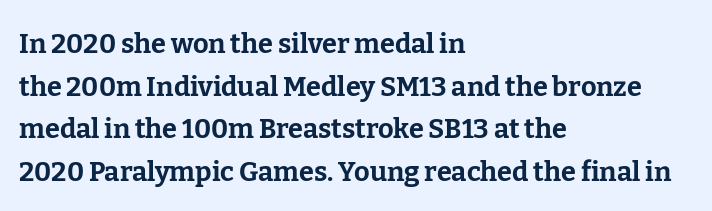
Q: Is the text bold? A: Yes.
Q: Is the text italic (slanted)? A: No, it is upright.
Q: Is the text underlined? A: No.
Q: How is the paragraph aligned? A: Left-aligned.
Q: Is the spacing between letters normal or unusually wide? A: Normal.
Q: Is the spacing between lines tight, normal or loose? A: Normal.
